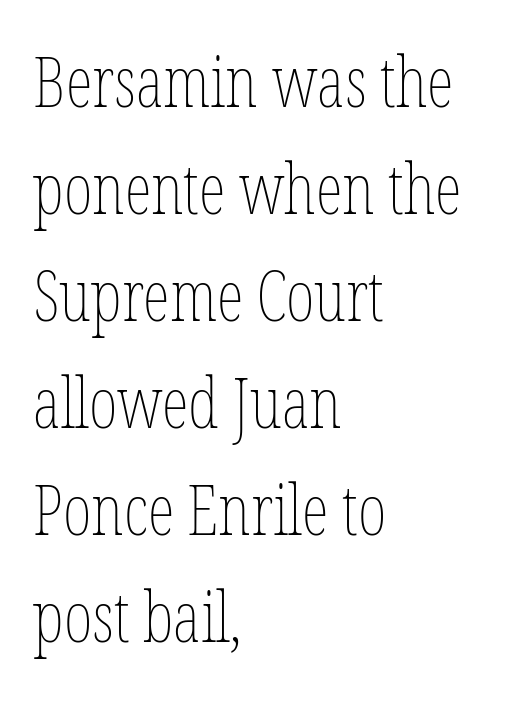
No italicization has been applied; the sample stays upright. The lines are quadded left. Is this a heavy cut? Hardly; it is regular or lighter. Vertical spacing — default.
